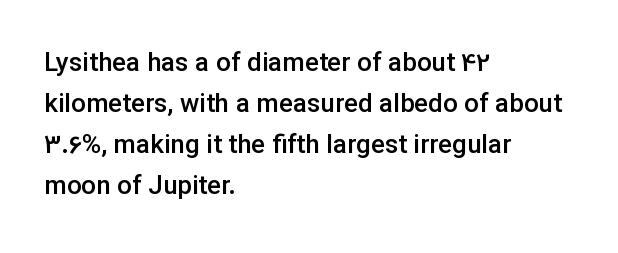
Q: Is the text bold? A: Semi-bold.
Q: Is the text italic (slanted)? A: No, it is upright.
Q: Is the text underlined? A: No.
Q: How is the paragraph aligned? A: Left-aligned.
Q: Is the spacing between letters normal or unusually wide? A: Normal.
Q: Is the spacing between lines tight, normal or loose? A: Normal.
